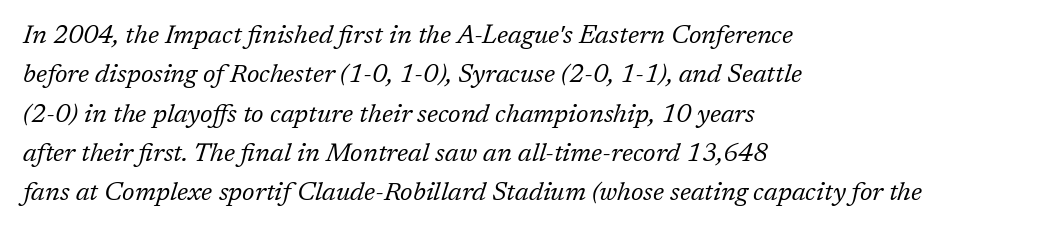
Q: Is the text bold? A: No.
Q: Is the text italic (slanted)? A: Yes, it leans right by about 17 degrees.
Q: Is the text underlined? A: No.
Q: How is the paragraph aligned? A: Left-aligned.
Q: Is the spacing between letters normal or unusually wide? A: Normal.
Q: Is the spacing between lines tight, normal or loose? A: Normal.
